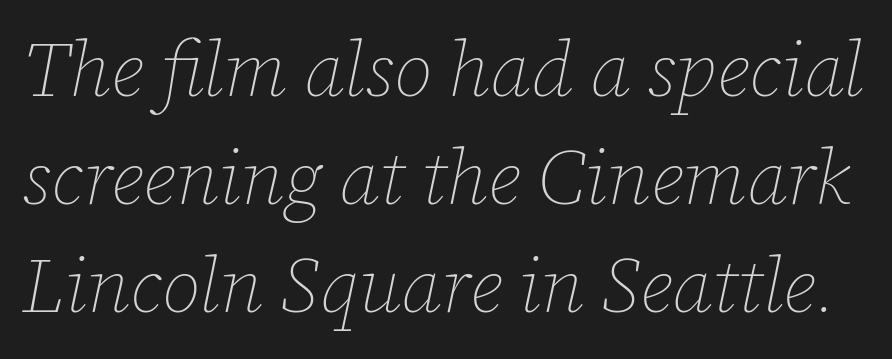
Q: Is the text bold? A: No.
Q: Is the text italic (slanted)? A: Yes, it leans right by about 12 degrees.
Q: Is the text underlined? A: No.
Q: Is the spacing between letters normal or unusually wide? A: Normal.
Q: Is the spacing between lines tight, normal or loose? A: Normal.
Q: Width (condensed, normal, or wide)? A: Normal.
Q: Stroke contrast? A: Low.
Q: x-height? A: Medium.
Q: Monospaced? A: No.
